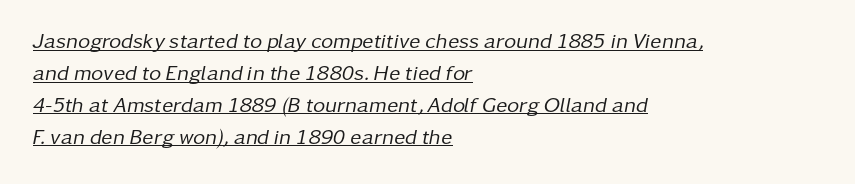
{"italic": "yes", "lean": "right", "slant_degrees": 11, "bold": "no", "underline": "yes", "align": "left", "line_spacing": "normal", "line_spacing_ratio": 1.52, "letter_spacing": "normal", "letter_spacing_em": 0.0, "glyph_px": 21}
